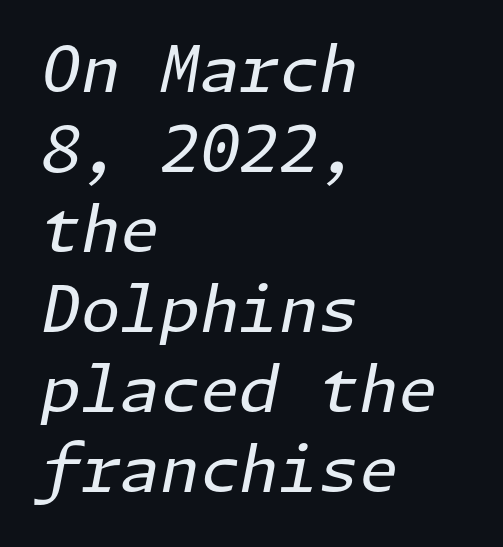
The face used here is rendered with its standard letterfit. Stroke mass is kept to a normal reading level or below. Typeset ragged right — the left edge is the straight one. Rule under the text: the space is simply empty. The rendering applies a slant to the glyphs. Baseline-to-baseline distance is the conventional proportion of letter height.
